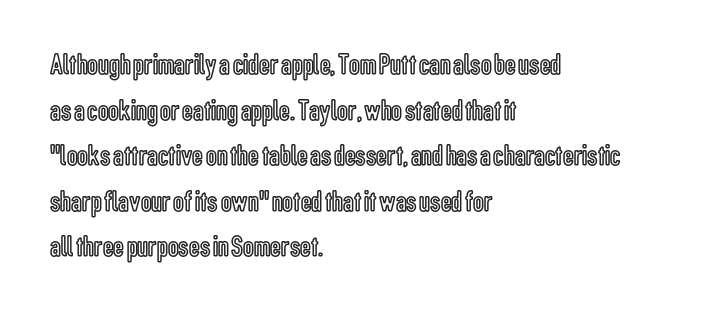
{"italic": "no", "width": "condensed", "x_height": "medium", "monospaced": "no", "underline": "no", "align": "left", "line_spacing": "normal", "line_spacing_ratio": 1.52, "letter_spacing": "normal", "letter_spacing_em": 0.0, "glyph_px": 30}
